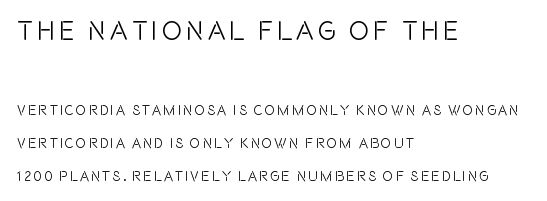
Q: Is the text italic (slanted)? A: No, it is upright.
Q: Is the text underlined? A: No.
Q: How is the paragraph aligned? A: Left-aligned.
Q: Is the spacing between lines tight, normal or loose? A: Loose.
Q: Which block of text is set in a larger size, the first (top) or the second (bottom)? A: The first (top) one.
